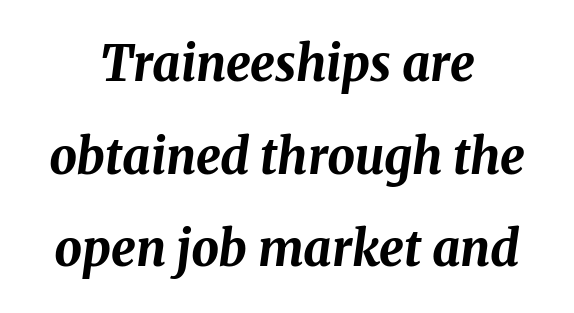
Nobody touched the tracking dial on this one. A dark, heavy texture on the line: the type is bold. The glyphs look as if they've been sheared to an angle. Bare-footed words on every line.
